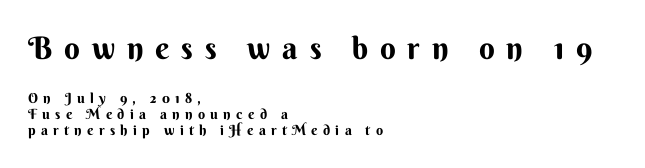
{"serif": "no", "italic": "no", "width": "normal", "stroke_contrast": "medium", "x_height": "small", "monospaced": "no", "underline": "no", "align": "left", "line_spacing_ratio": 1.16, "letter_spacing": "wide", "letter_spacing_em": 0.38, "larger_block": "first", "size_ratio": 2.21, "glyph_px": 31}
